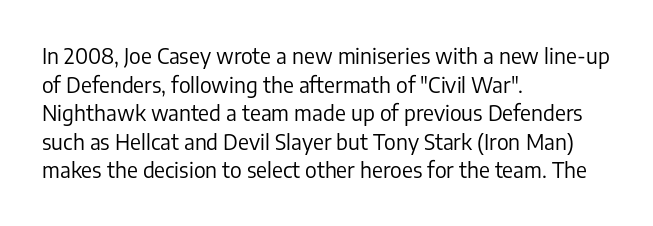
Q: Is the text bold? A: No.
Q: Is the text italic (slanted)? A: No, it is upright.
Q: Is the text underlined? A: No.
Q: How is the paragraph aligned? A: Left-aligned.
Q: Is the spacing between letters normal or unusually wide? A: Normal.
Q: Is the spacing between lines tight, normal or loose? A: Normal.
